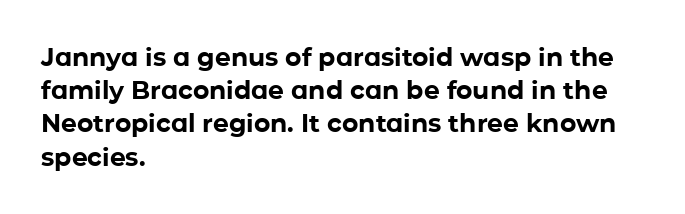
The image shows 25 px bold type, upright; set left-aligned, normal line spacing (1.33x), normal letter spacing, not underlined.
